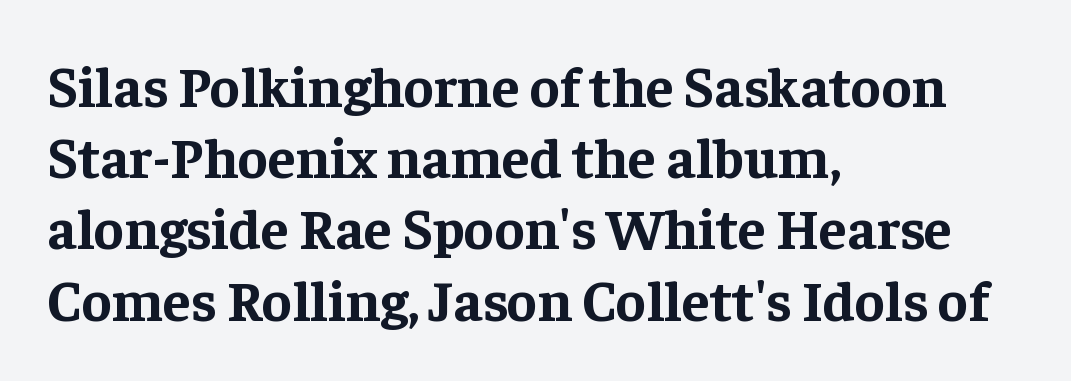
The image shows 57 px bold serif type, upright; set left-aligned, normal line spacing (1.25x), normal letter spacing, not underlined; low stroke contrast and a medium x-height.
